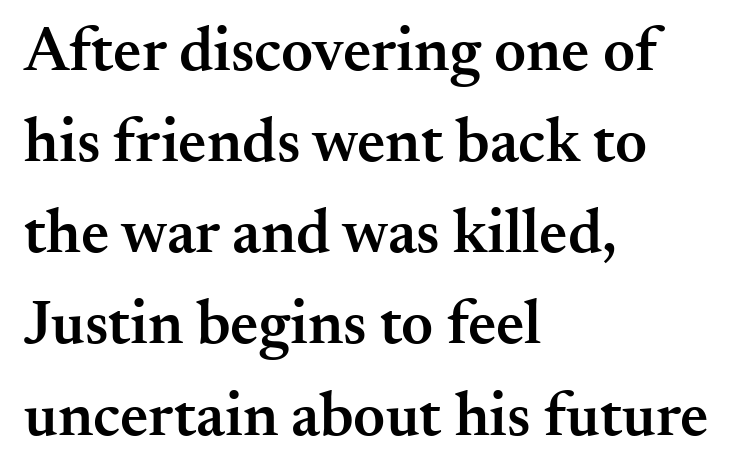
Stems and bowls a touch heavier than normal — semibold. Rows of type keep a routine distance in the vertical direction. The letters stand upright; this is a roman face. Classification — serif. A clean baseline with only descenders dipping below it. Every row of glyphs begins at an identical x-position on the left.
